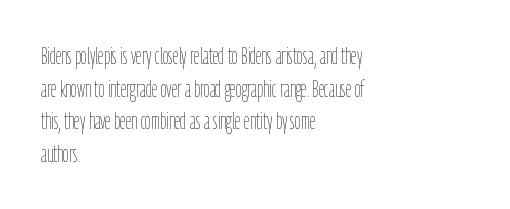
The image shows 23 px text type, upright; set left-aligned, normal line spacing (1.42x), normal letter spacing, not underlined.
